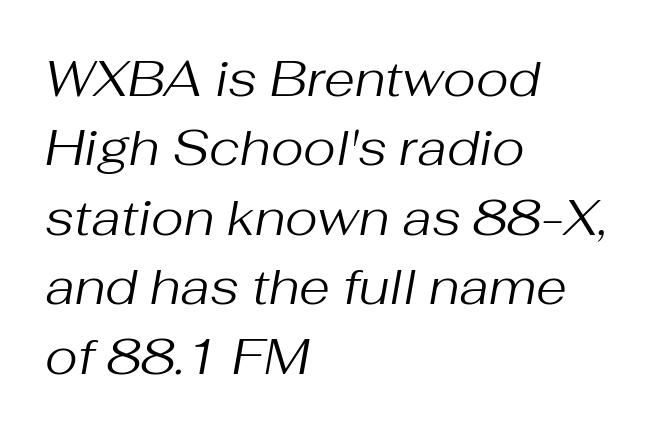
Words appear dense and cohesive because spacing is normal. Line starts are locked; line ends wander. Is there much room between lines? A standard amount, neither cramped nor airy. You could not count columns in this text — the font is proportionally spaced. No chunkiness to these letters — they're not bold.
